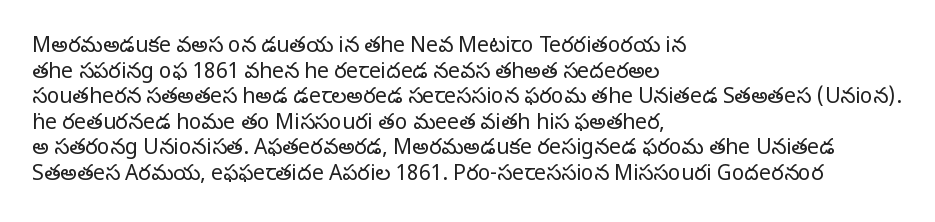
The image shows 21 px text type, upright; set left-aligned, line spacing 1.22x, normal letter spacing, not underlined.
